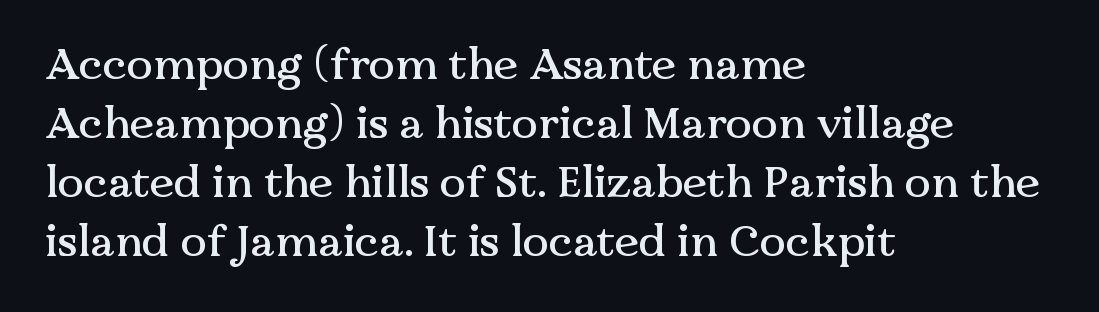
Q: Is the text italic (slanted)? A: No, it is upright.
Q: Is the typeface a serif or a sans-serif typeface? A: Serif.
Q: Is the text underlined? A: No.
Q: How is the paragraph aligned? A: Left-aligned.
Q: Is the spacing between letters normal or unusually wide? A: Normal.
Q: Is the spacing between lines tight, normal or loose? A: Normal.
Q: Width (condensed, normal, or wide)? A: Normal.
Q: Stroke contrast? A: Medium.
Q: x-height? A: Medium.
Q: Monospaced? A: No.
